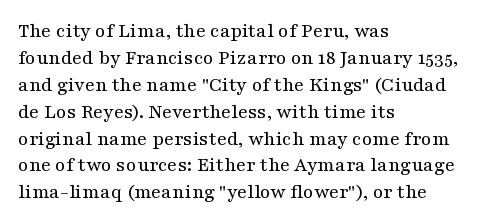
Q: Is the text bold? A: No.
Q: Is the text italic (slanted)? A: No, it is upright.
Q: Is the text underlined? A: No.
Q: How is the paragraph aligned? A: Left-aligned.
Q: Is the spacing between letters normal or unusually wide? A: Normal.
Q: Is the spacing between lines tight, normal or loose? A: Normal.
